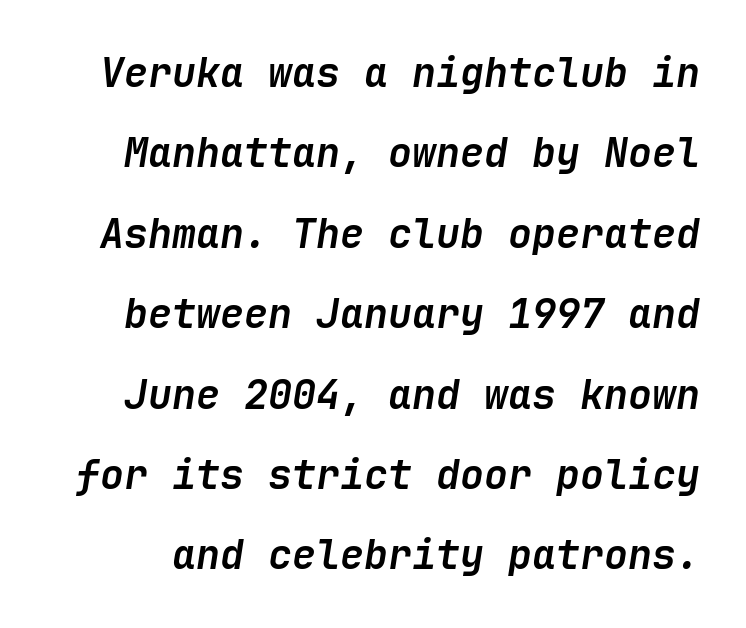
Q: Is the text bold? A: Yes.
Q: Is the text italic (slanted)? A: Yes, it leans right by about 9 degrees.
Q: Is the text underlined? A: No.
Q: Is the spacing between letters normal or unusually wide? A: Normal.
Q: Is the spacing between lines tight, normal or loose? A: Loose.
Q: Width (condensed, normal, or wide)? A: Normal.
Q: Stroke contrast? A: Low.
Q: x-height? A: Medium.
